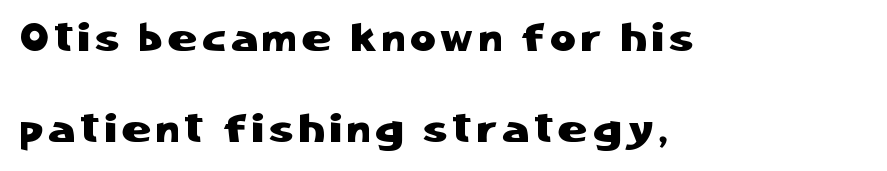
Which margin do the lines hug? The left one — the right edge is uneven. The glyphs in this specimen are sans serif. The leading is generous, giving the passage an open texture. Rendered with straight, roman letterforms. Looks like regular typesetting: each glyph gets only the width it needs.
